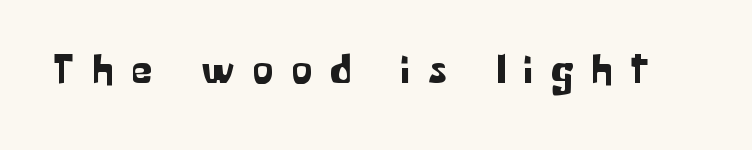
This is the regular roman posture of the typeface. The face used here is proportionally spaced, like ordinary book or web type. The area under the type is left untouched. Display-style spreading of the glyphs; the letterfit is very open.
